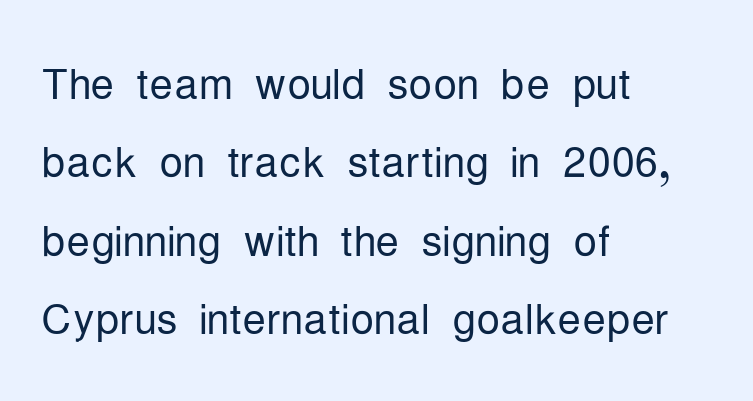
The image shows 59 px light, condensed sans-serif type, upright; set left-aligned, normal line spacing (1.33x), normal letter spacing, not underlined; low stroke contrast and a medium x-height.
